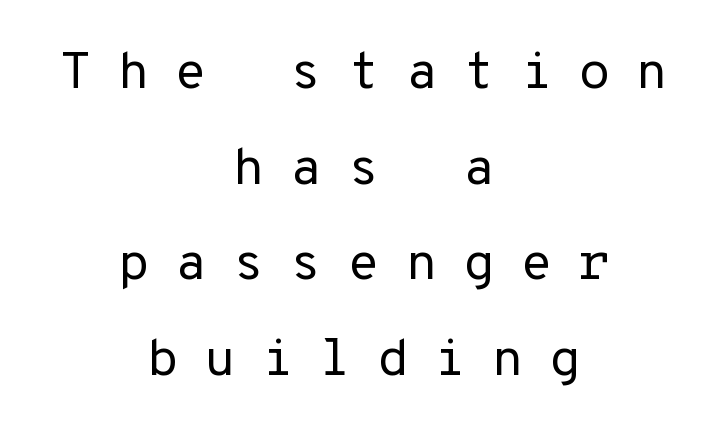
Q: Is the text bold? A: No.
Q: Is the text italic (slanted)? A: No, it is upright.
Q: Is the typeface a serif or a sans-serif typeface? A: Sans-serif.
Q: Is the text underlined? A: No.
Q: How is the paragraph aligned? A: Centered.
Q: Is the spacing between letters normal or unusually wide? A: Unusually wide.
Q: Width (condensed, normal, or wide)? A: Normal.
Q: Stroke contrast? A: Low.
Q: x-height? A: Medium.
